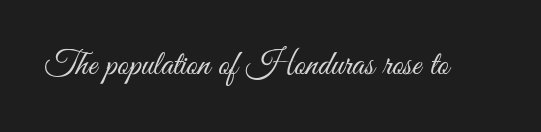
Q: Is the text bold? A: No.
Q: Is the text italic (slanted)? A: Yes.
Q: Is the typeface a serif or a sans-serif typeface? A: Sans-serif.
Q: Is the text underlined? A: No.
Q: Is the spacing between letters normal or unusually wide? A: Normal.
Q: Width (condensed, normal, or wide)? A: Condensed.
Q: Stroke contrast? A: Medium.
Q: x-height? A: Small.
Q: Monospaced? A: No.
